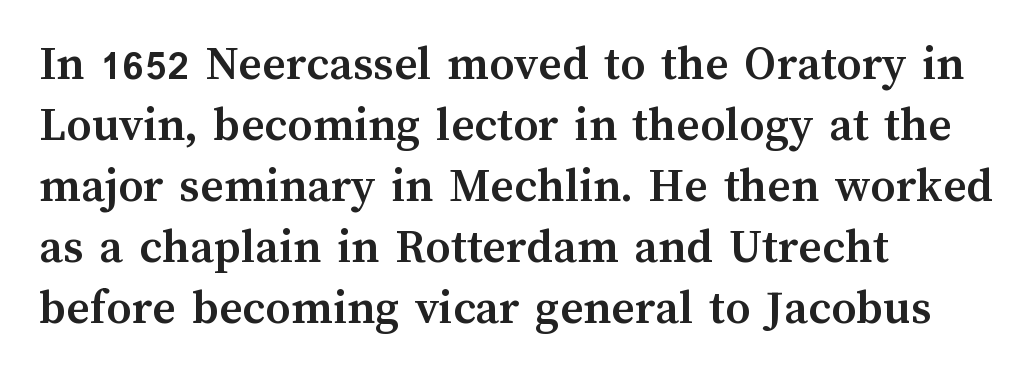
Short and long lines alike share a common starting point at left. The face used here is proportionally spaced, like ordinary book or web type. Nope, not italic — everything's standing straight. Has an underline been added? It has not.
